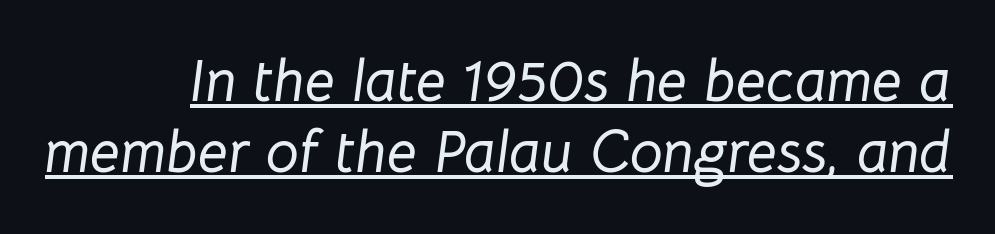
Q: Is the text italic (slanted)? A: Yes, it leans right by about 8 degrees.
Q: Is the text underlined? A: Yes.
Q: Is the spacing between letters normal or unusually wide? A: Normal.
Q: Width (condensed, normal, or wide)? A: Normal.
Q: Stroke contrast? A: Low.
Q: x-height? A: Medium.
Q: Monospaced? A: No.
